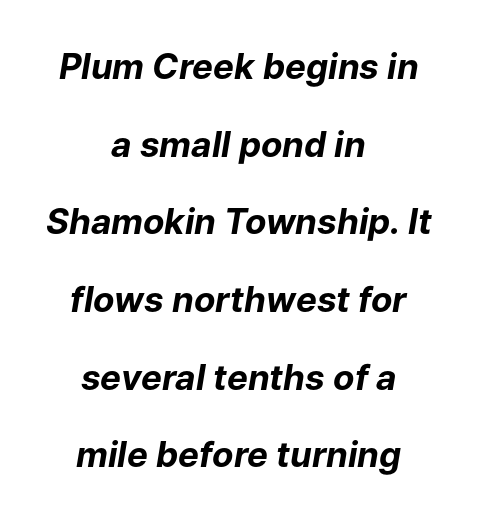
The image shows 35 px bold type, italic (leaning right); set centered, loose line spacing (2.22x), normal letter spacing, not underlined; low stroke contrast and a medium x-height.
